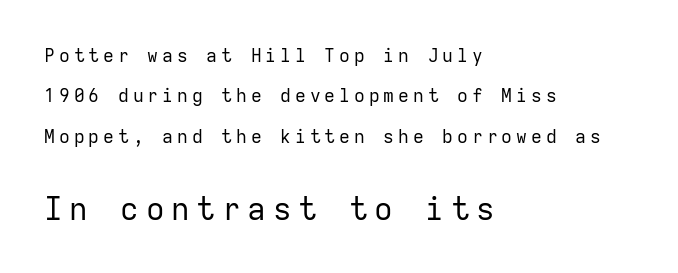
You could count columns in this text — the font is strictly monospaced. Is the letter spacing exaggerated? Yes — the characters are pushed far apart. Weight class: somewhere from thin through regular. Check where the strokes stop: nothing finishes them off — pure sans.
